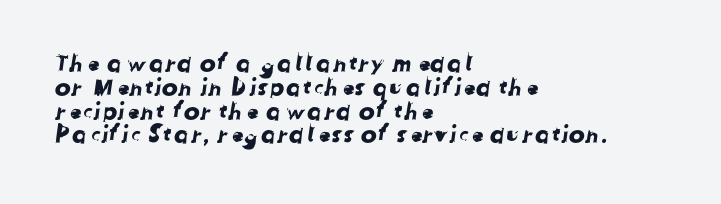
{"underline": "no", "align": "left", "line_spacing": "tight", "line_spacing_ratio": 0.99, "letter_spacing": "normal", "letter_spacing_em": 0.0, "glyph_px": 24}
